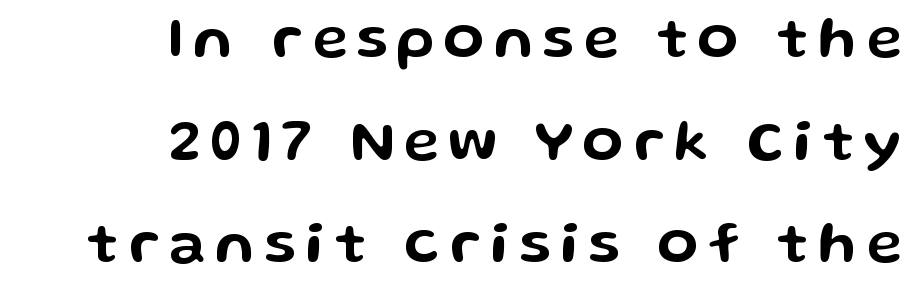
The image shows 59 px wide sans-serif type, upright; set right-aligned, line spacing 1.74x, not underlined; low stroke contrast and a medium x-height.
